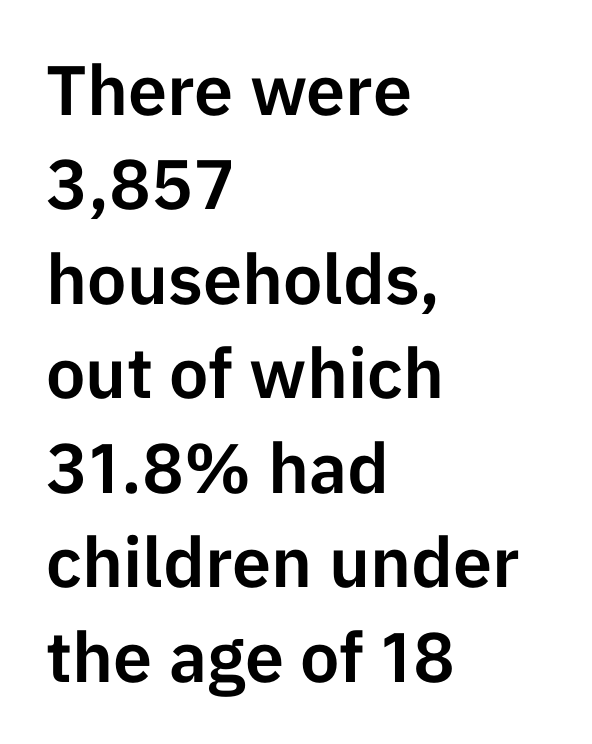
The image shows 70 px sans-serif type, upright; set left-aligned, normal line spacing (1.35x), normal letter spacing, not underlined; low stroke contrast and a medium x-height.
